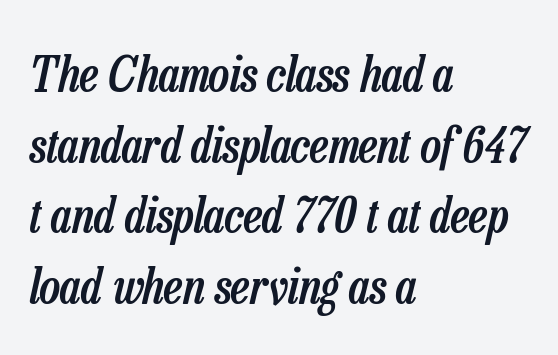
Does the weight exceed regular? Yes, but only to semibold. Beneath every word, the page is bare. The passage shown is typed in a proportional face where columns would drift. Vertical spacing — default. The horizontal fit of the characters is conventional and even.
